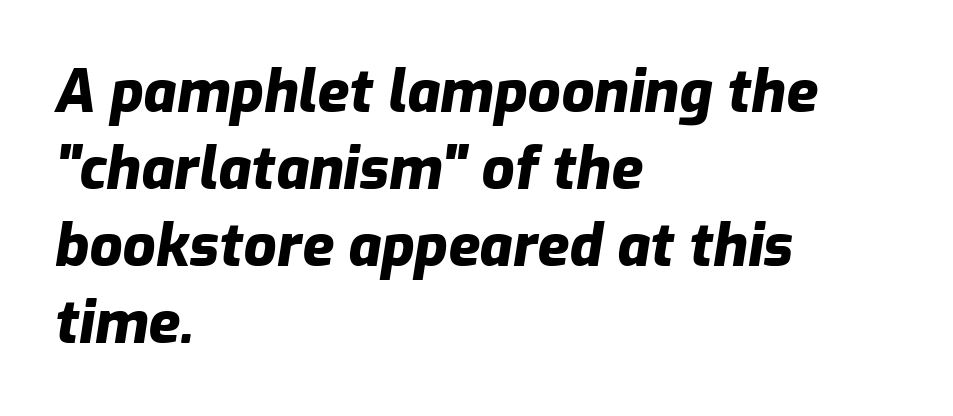
{"italic": "yes", "lean": "right", "slant_degrees": 9, "bold": "yes", "weight": "heavy", "width": "normal", "stroke_contrast": "low", "x_height": "medium", "monospaced": "no", "underline": "no", "align": "left", "line_spacing": "normal", "line_spacing_ratio": 1.33, "letter_spacing": "normal", "letter_spacing_em": 0.0, "glyph_px": 58}
